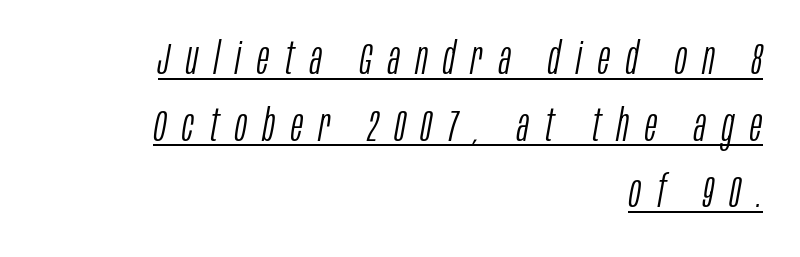
The image shows 45 px light, condensed type, italic (leaning right); set right-aligned, normal line spacing (1.48x), unusually wide letter spacing (+0.36 em), underlined; low stroke contrast and a large x-height.
